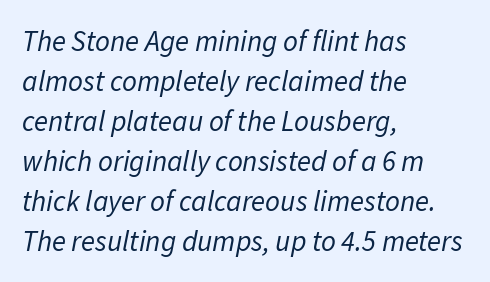
Observe the ordinary spacing: letters are neighbours, not strangers. Casual observation: everything's shoved over to the left. These lines are rendered in a variable-pitch font. What's the leading like? Ordinary, nothing unusual.
